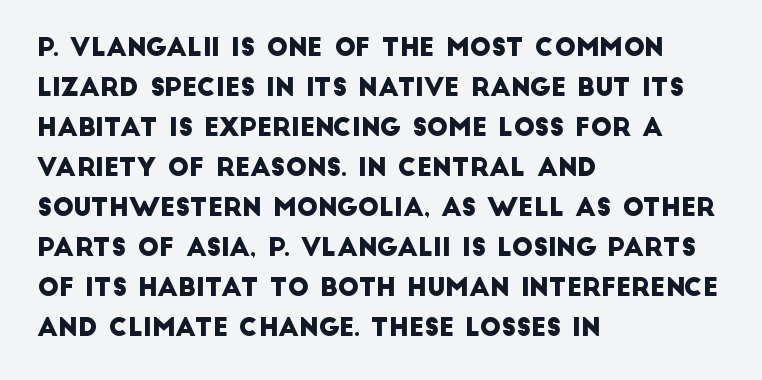
The specimen omits any rule beneath the text block's lines. A student would call this left alignment; a typographer would say flush left, rag right. Standard letterfit; no display-style spreading of the glyphs. Honestly, the row spacing looks completely unremarkable.
